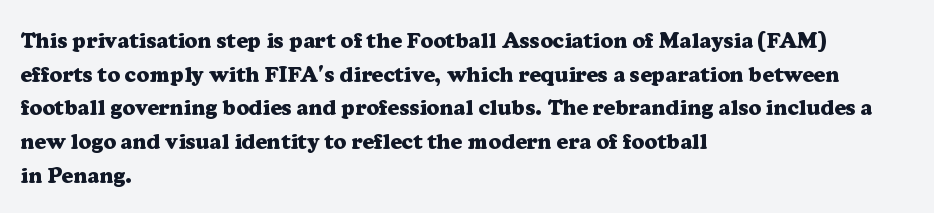
The image shows 22 px bold type, upright; set left-aligned, normal line spacing (1.53x), normal letter spacing, not underlined.
